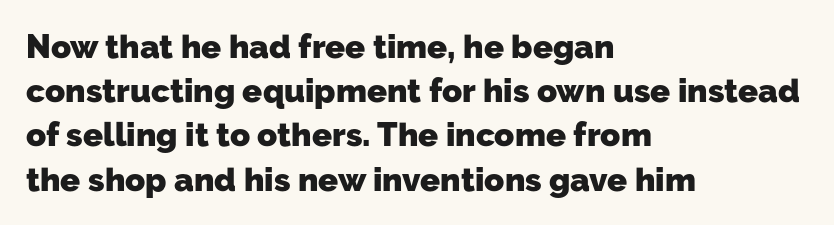
Q: Is the text bold? A: Yes.
Q: Is the typeface a serif or a sans-serif typeface? A: Sans-serif.
Q: Is the text underlined? A: No.
Q: How is the paragraph aligned? A: Left-aligned.
Q: Is the spacing between letters normal or unusually wide? A: Normal.
Q: Is the spacing between lines tight, normal or loose? A: Normal.
Q: Width (condensed, normal, or wide)? A: Normal.
Q: Stroke contrast? A: Low.
Q: x-height? A: Medium.
Q: Monospaced? A: No.
